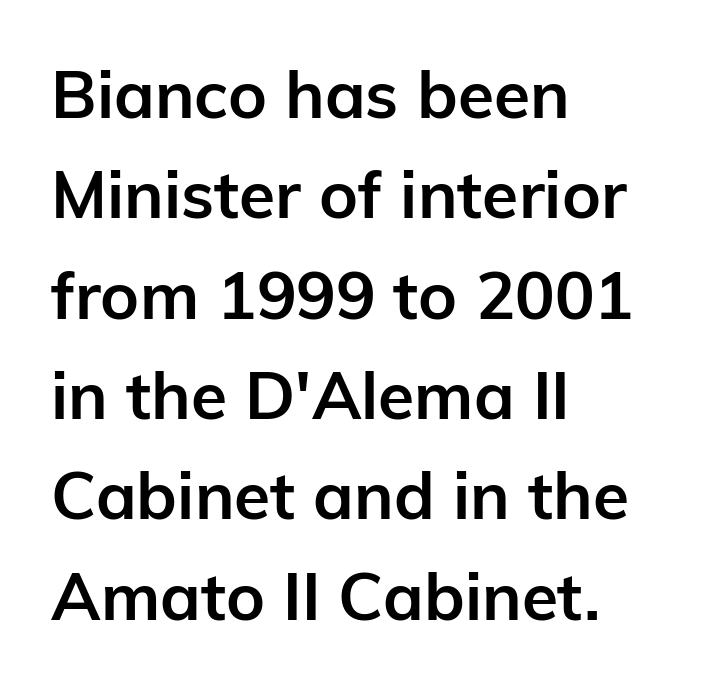
{"serif": "no", "italic": "no", "bold": "yes", "weight": "semibold", "width": "normal", "stroke_contrast": "low", "x_height": "medium", "monospaced": "no", "underline": "no", "align": "left", "line_spacing": "normal", "line_spacing_ratio": 1.52, "letter_spacing": "normal", "letter_spacing_em": 0.0, "glyph_px": 66}
